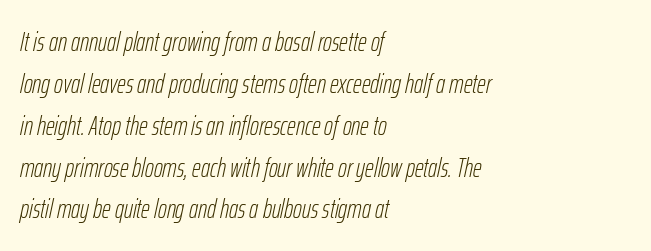
Q: Is the text bold? A: No.
Q: Is the text italic (slanted)? A: Yes, it leans right by about 12 degrees.
Q: Is the text underlined? A: No.
Q: How is the paragraph aligned? A: Left-aligned.
Q: Is the spacing between letters normal or unusually wide? A: Normal.
Q: Is the spacing between lines tight, normal or loose? A: Normal.
